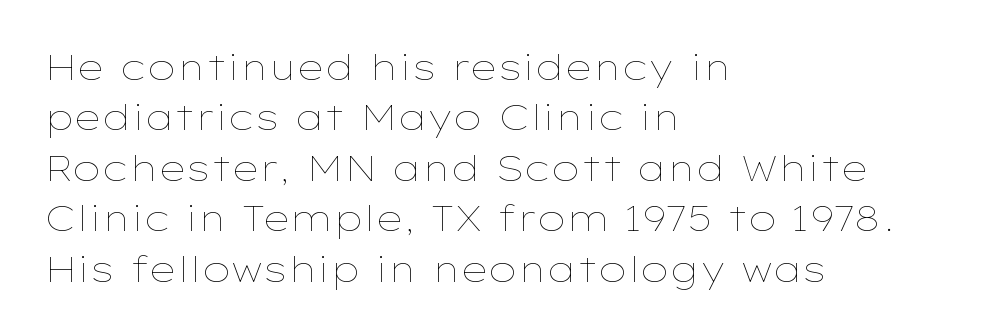
Q: Is the text bold? A: No.
Q: Is the text italic (slanted)? A: No, it is upright.
Q: Is the text underlined? A: No.
Q: How is the paragraph aligned? A: Left-aligned.
Q: Is the spacing between letters normal or unusually wide? A: Normal.
Q: Is the spacing between lines tight, normal or loose? A: Normal.
Q: Width (condensed, normal, or wide)? A: Wide.
Q: Stroke contrast? A: Low.
Q: x-height? A: Medium.
Q: Monospaced? A: No.
